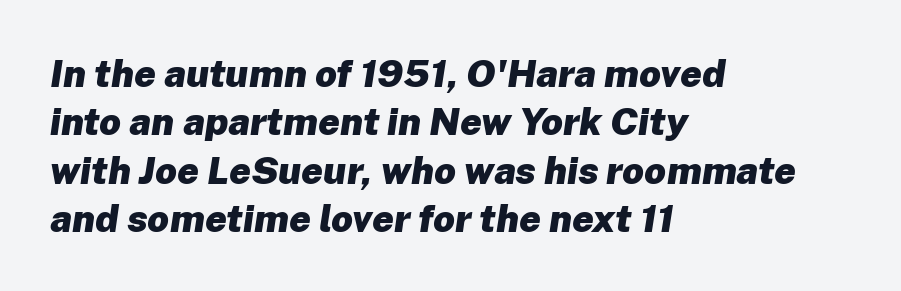
{"italic": "yes", "lean": "right", "slant_degrees": 8, "bold": "yes", "weight": "heavy", "width": "normal", "stroke_contrast": "low", "x_height": "medium", "monospaced": "no", "underline": "no", "align": "left", "line_spacing": "normal", "line_spacing_ratio": 1.27, "letter_spacing": "normal", "letter_spacing_em": 0.0, "glyph_px": 38}
